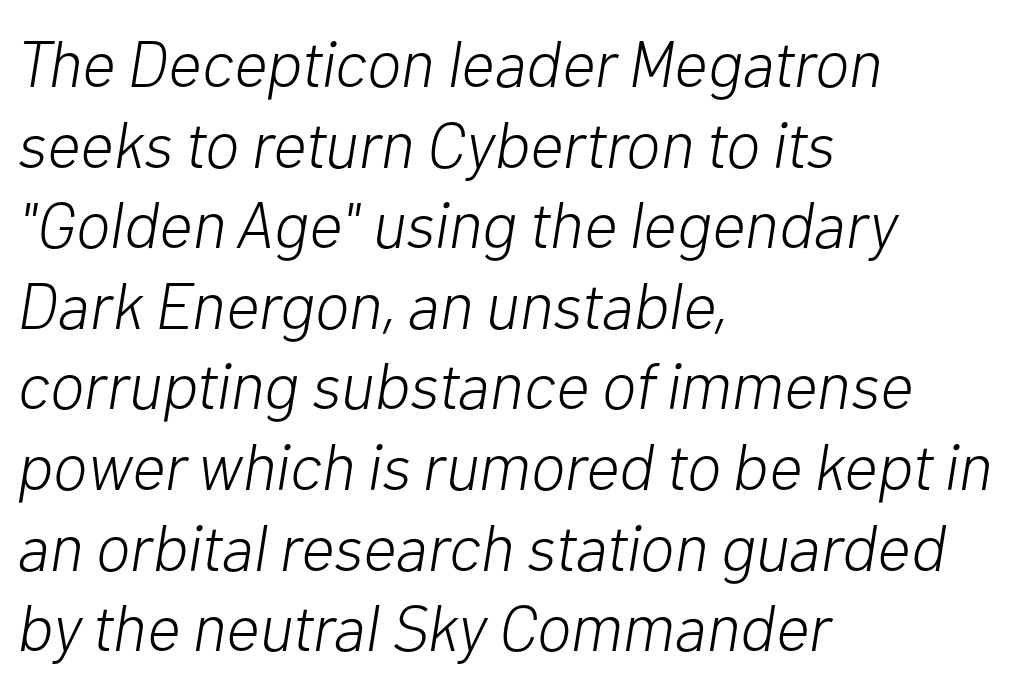
{"italic": "yes", "lean": "right", "slant_degrees": 10, "bold": "no", "weight": "light", "width": "normal", "stroke_contrast": "low", "x_height": "medium", "monospaced": "no", "underline": "no", "align": "left", "line_spacing_ratio": 1.24, "letter_spacing": "normal", "letter_spacing_em": 0.0, "glyph_px": 65}
